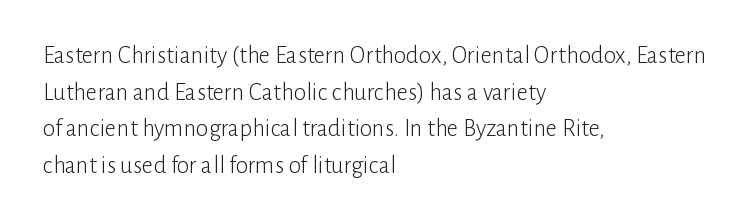
Weight: in the light-to-regular range. In CSS terms this would be text-align: left. The letters stand straight up with perfectly vertical stems. Each new line begins a customary step beneath the previous one. Characters follow at the spacing the type designer built in.
